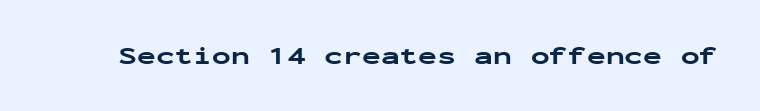
{"italic": "no", "bold": "yes", "underline": "no", "letter_spacing": "normal", "letter_spacing_em": 0.0, "glyph_px": 25}
